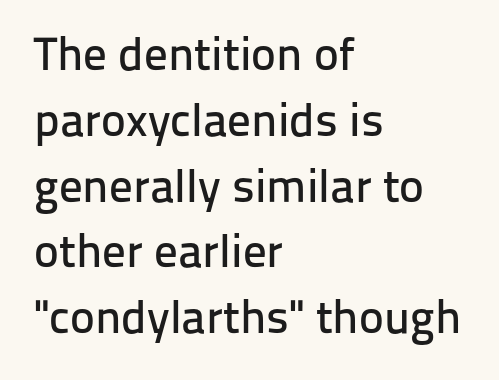
Words float on clear page, feet unadorned. Each line starts at the same left margin while the right side varies. Tracking here is standard; glyphs follow each other at the usual distance. A roman cut, with each character standing at attention. How would I describe the line gaps? Plain and ordinary. Think of a printed novel: that variable character pitch is what you see here.
